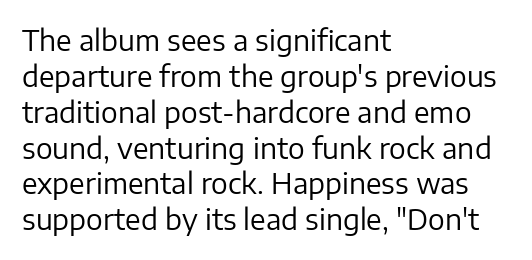
Q: Is the text bold? A: No.
Q: Is the text italic (slanted)? A: No, it is upright.
Q: Is the typeface a serif or a sans-serif typeface? A: Sans-serif.
Q: Is the text underlined? A: No.
Q: How is the paragraph aligned? A: Left-aligned.
Q: Is the spacing between letters normal or unusually wide? A: Normal.
Q: Is the spacing between lines tight, normal or loose? A: Normal.
Q: Width (condensed, normal, or wide)? A: Normal.
Q: Stroke contrast? A: Low.
Q: x-height? A: Medium.
Q: Monospaced? A: No.
